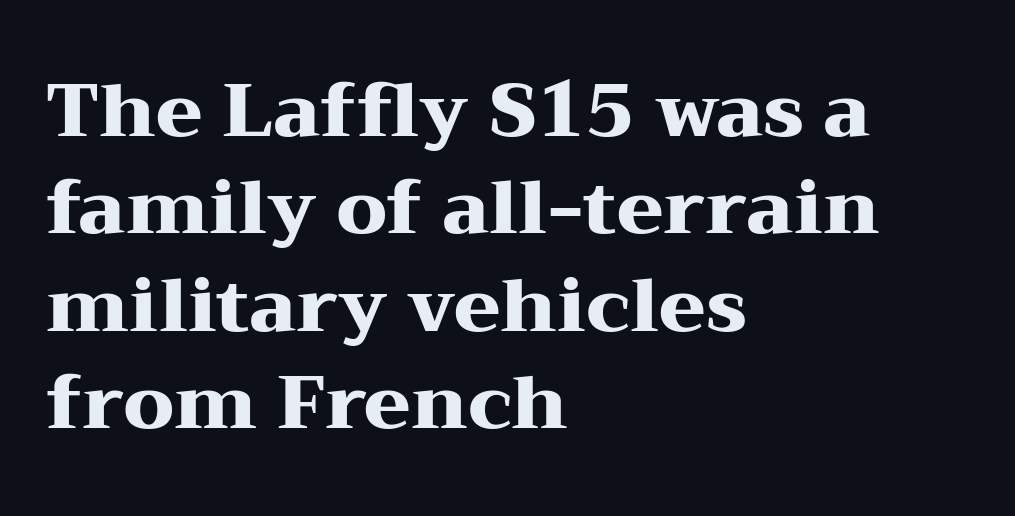
{"serif": "yes", "italic": "no", "bold": "yes", "weight": "heavy", "width": "wide", "stroke_contrast": "medium", "x_height": "medium", "monospaced": "no", "underline": "no", "align": "left", "line_spacing": "normal", "line_spacing_ratio": 1.3, "letter_spacing": "normal", "letter_spacing_em": 0.0, "glyph_px": 75}
